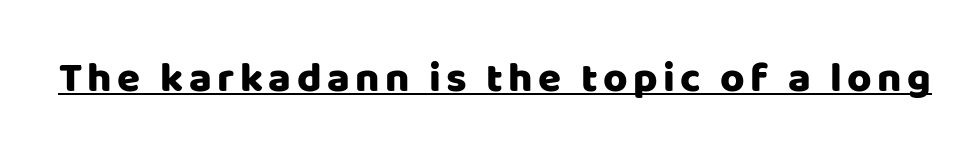
{"serif": "no", "italic": "no", "width": "normal", "stroke_contrast": "low", "x_height": "large", "monospaced": "no", "underline": "yes", "glyph_px": 42}
